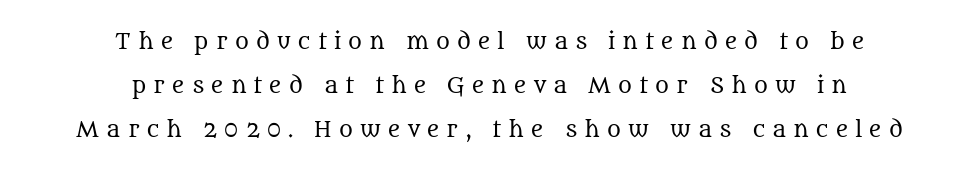
Is the letter spacing exaggerated? Yes — the characters are pushed far apart. Posture: straight, roman, zero tilt. These lines stand farther apart than default settings would place them. Summary of weight: not heavy and not bold. Descenders are the only things crossing below the line. The setting favours the middle, as headings and verse often do.
